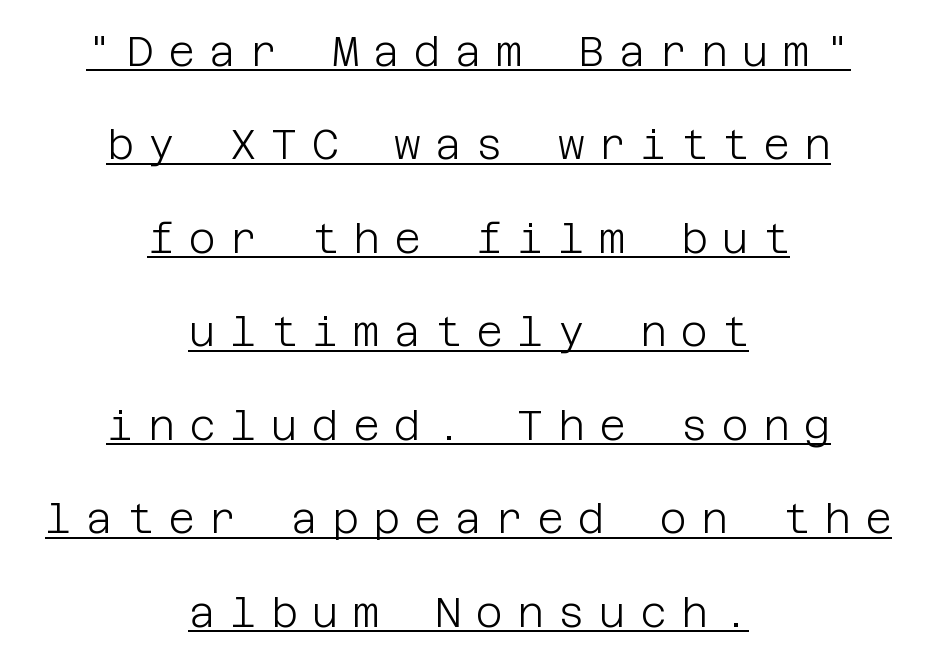
Q: Is the text bold? A: No.
Q: Is the text italic (slanted)? A: No, it is upright.
Q: Is the typeface a serif or a sans-serif typeface? A: Sans-serif.
Q: Is the text underlined? A: Yes.
Q: How is the paragraph aligned? A: Centered.
Q: Is the spacing between letters normal or unusually wide? A: Unusually wide.
Q: Is the spacing between lines tight, normal or loose? A: Loose.
Q: Width (condensed, normal, or wide)? A: Normal.
Q: Stroke contrast? A: Low.
Q: x-height? A: Large.
